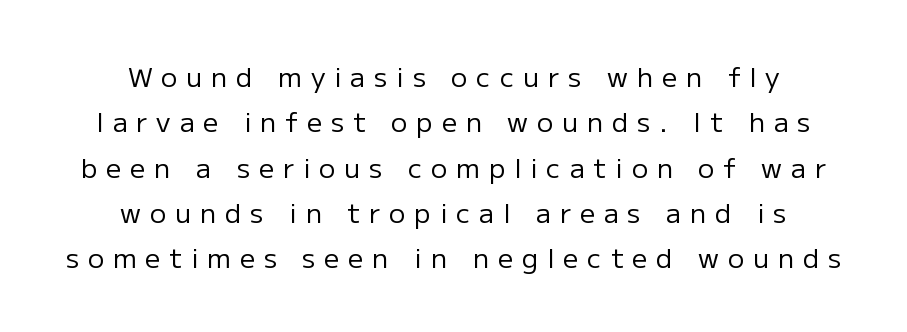
The image shows 27 px text type, upright; set centered, normal line spacing (1.68x), unusually wide letter spacing (+0.33 em), not underlined.
